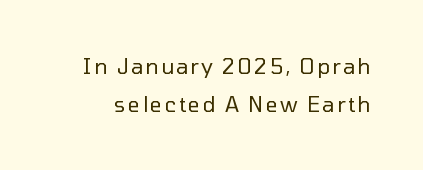
The image shows 21 px text type, upright; set line spacing 1.8x, not underlined.
